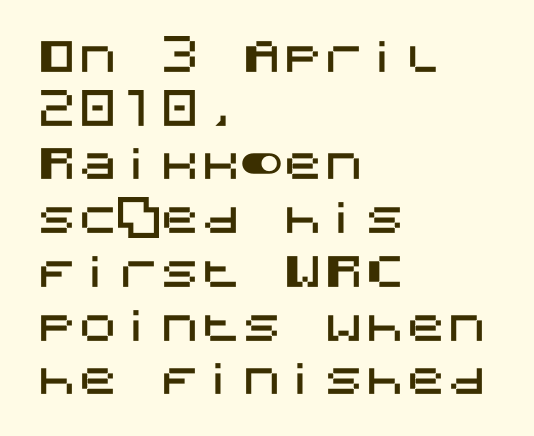
{"serif": "no", "italic": "no", "width": "normal", "stroke_contrast": "medium", "x_height": "large", "underline": "no", "align": "left", "line_spacing": "normal", "line_spacing_ratio": 1.31, "letter_spacing": "normal", "letter_spacing_em": 0.0, "glyph_px": 41}
